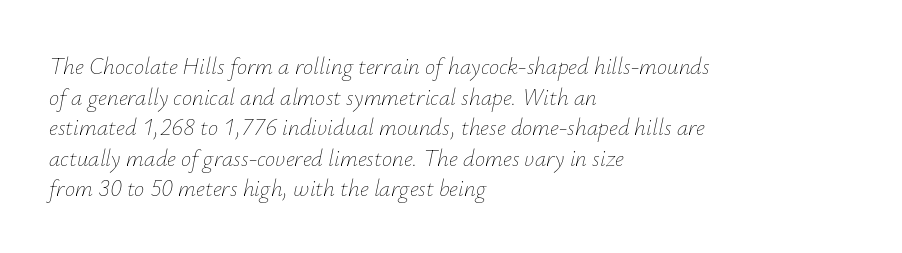
{"italic": "yes", "lean": "right", "slant_degrees": 12, "bold": "no", "underline": "no", "align": "left", "line_spacing": "normal", "line_spacing_ratio": 1.33, "letter_spacing": "normal", "letter_spacing_em": 0.0, "glyph_px": 23}
